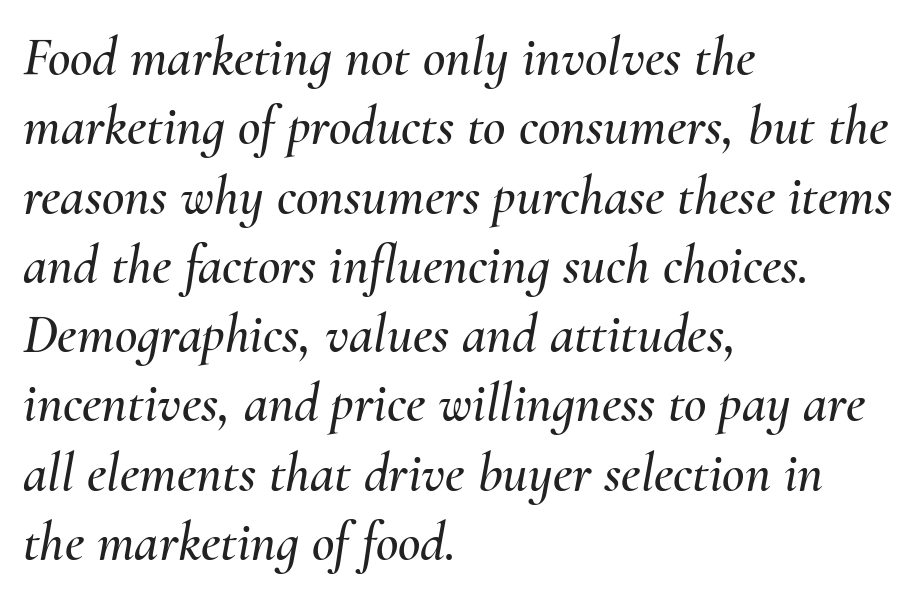
{"italic": "yes", "lean": "right", "slant_degrees": 10, "width": "normal", "stroke_contrast": "medium", "x_height": "small", "monospaced": "no", "underline": "no", "align": "left", "line_spacing": "normal", "line_spacing_ratio": 1.26, "letter_spacing": "normal", "letter_spacing_em": 0.0, "glyph_px": 55}
